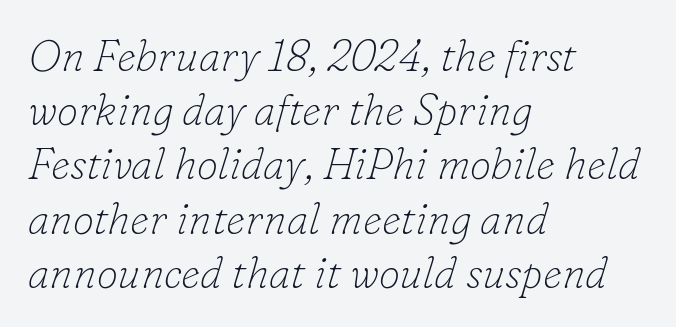
The image shows 43 px thin serif type, italic (leaning right); set left-aligned, normal line spacing (1.26x), normal letter spacing, not underlined; low stroke contrast and a small x-height.
